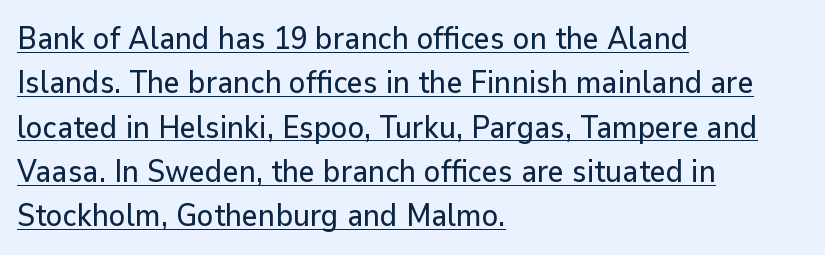
Q: Is the text italic (slanted)? A: No, it is upright.
Q: Is the typeface a serif or a sans-serif typeface? A: Sans-serif.
Q: Is the text underlined? A: Yes.
Q: How is the paragraph aligned? A: Left-aligned.
Q: Is the spacing between letters normal or unusually wide? A: Normal.
Q: Is the spacing between lines tight, normal or loose? A: Normal.
Q: Width (condensed, normal, or wide)? A: Normal.
Q: Stroke contrast? A: Low.
Q: x-height? A: Medium.
Q: Monospaced? A: No.
